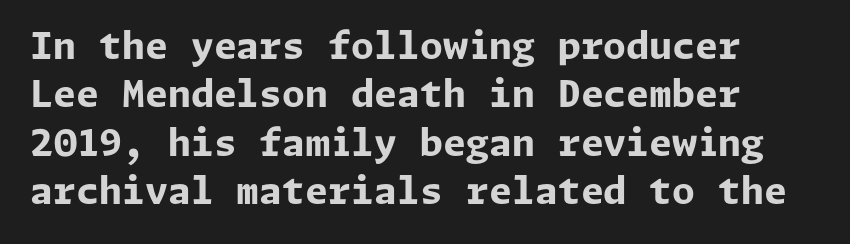
{"serif": "no", "italic": "no", "bold": "yes", "weight": "bold", "width": "normal", "stroke_contrast": "low", "x_height": "medium", "underline": "no", "line_spacing": "normal", "line_spacing_ratio": 1.31, "letter_spacing": "normal", "letter_spacing_em": 0.0, "glyph_px": 37}
